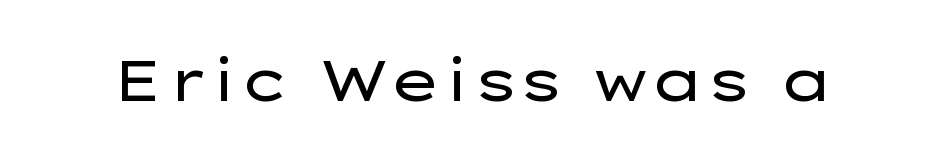
{"serif": "no", "italic": "no", "bold": "no", "weight": "regular", "width": "wide", "stroke_contrast": "low", "x_height": "medium", "monospaced": "no", "underline": "no", "letter_spacing": "normal", "letter_spacing_em": 0.0, "glyph_px": 57}
